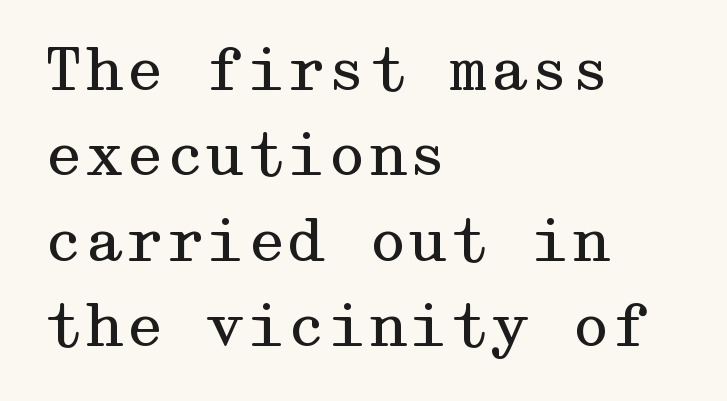
{"serif": "yes", "italic": "no", "bold": "no", "weight": "regular", "width": "wide", "stroke_contrast": "medium", "x_height": "medium", "underline": "no", "align": "left", "line_spacing": "normal", "line_spacing_ratio": 1.47, "letter_spacing": "normal", "letter_spacing_em": 0.0, "glyph_px": 58}
